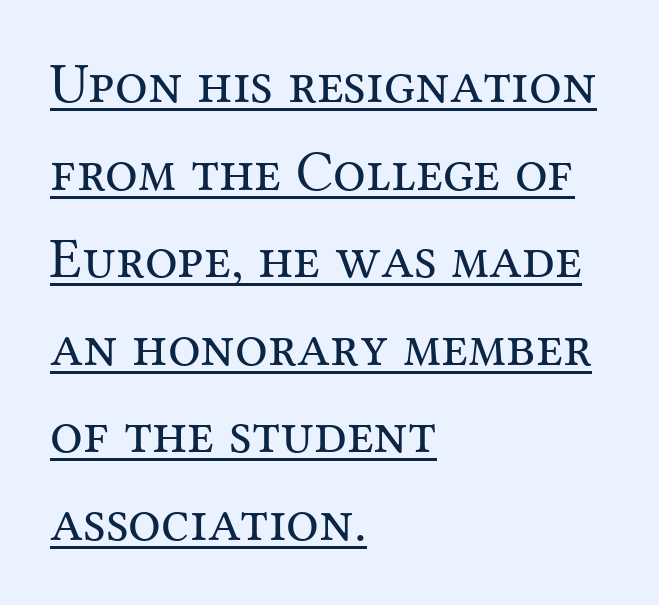
The image shows 58 px regular-weight serif type, upright; set left-aligned, normal line spacing (1.51x), normal letter spacing, underlined; medium stroke contrast and a medium x-height.
